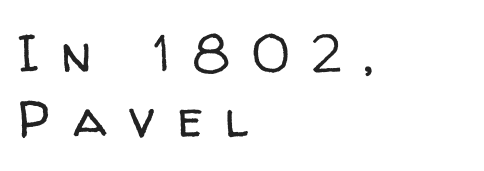
Q: Is the text bold? A: No.
Q: Is the text italic (slanted)? A: No, it is upright.
Q: Is the typeface a serif or a sans-serif typeface? A: Sans-serif.
Q: Is the text underlined? A: No.
Q: How is the paragraph aligned? A: Left-aligned.
Q: Is the spacing between letters normal or unusually wide? A: Unusually wide.
Q: Is the spacing between lines tight, normal or loose? A: Normal.
Q: Width (condensed, normal, or wide)? A: Normal.
Q: Stroke contrast? A: Low.
Q: x-height? A: Medium.
Q: Monospaced? A: No.
